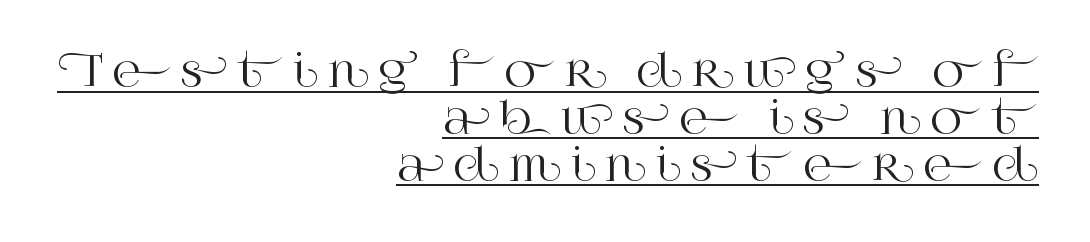
{"serif": "yes", "italic": "no", "width": "normal", "stroke_contrast": "high", "x_height": "large", "monospaced": "no", "underline": "yes", "align": "right", "line_spacing": "tight", "line_spacing_ratio": 1.09, "letter_spacing": "wide", "letter_spacing_em": 0.22, "glyph_px": 43}
